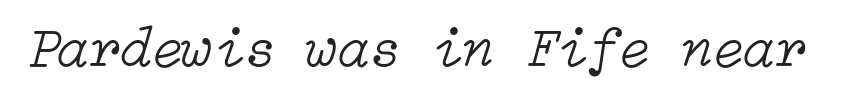
Vertical stems look standard width or narrower in stroke. Observe the lean: these are italic letterforms. Underlining? Definitely not there. The horizontal fit of the characters is conventional and even.
